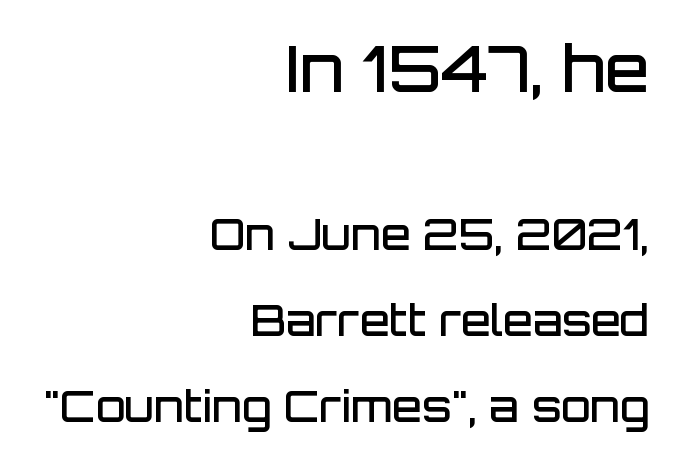
The image shows 64 px semibold sans-serif type, upright; set right-aligned, loose line spacing (2.0x), normal letter spacing, not underlined; the first (top) block is 1.49x larger; low stroke contrast and a large x-height.
